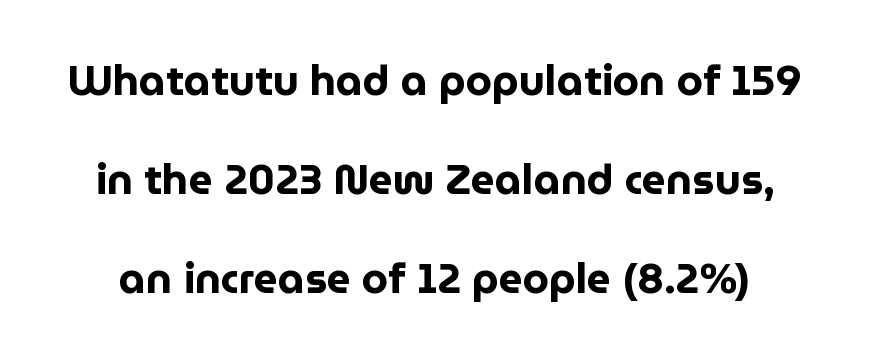
{"serif": "no", "italic": "no", "bold": "yes", "weight": "bold", "width": "normal", "stroke_contrast": "low", "x_height": "medium", "monospaced": "no", "underline": "no", "line_spacing": "loose", "line_spacing_ratio": 2.36, "letter_spacing": "normal", "letter_spacing_em": 0.0, "glyph_px": 42}
